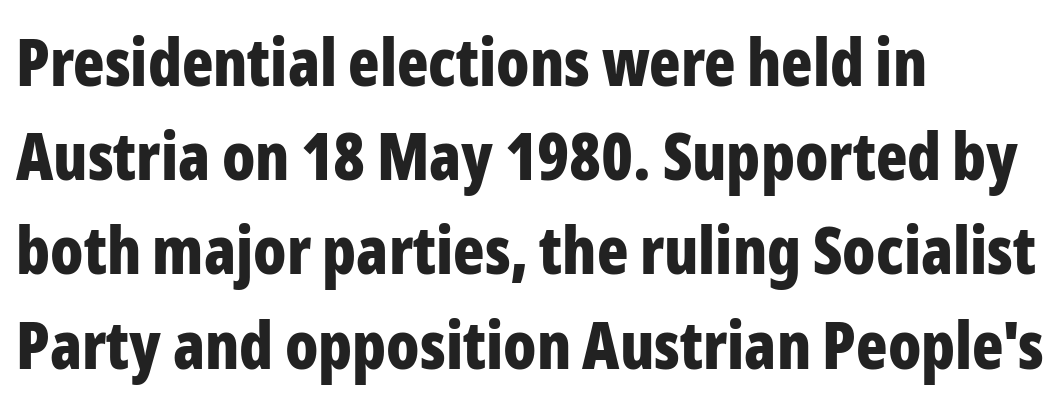
{"serif": "no", "italic": "no", "bold": "yes", "weight": "bold", "width": "condensed", "stroke_contrast": "low", "x_height": "medium", "monospaced": "no", "underline": "no", "align": "left", "line_spacing": "normal", "line_spacing_ratio": 1.45, "letter_spacing": "normal", "letter_spacing_em": 0.0, "glyph_px": 65}
